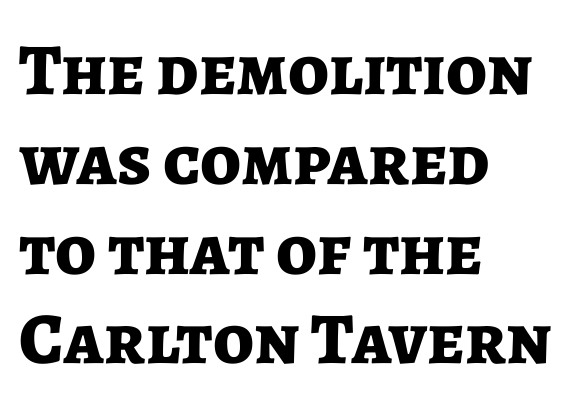
{"serif": "no", "italic": "no", "bold": "yes", "weight": "bold", "width": "normal", "stroke_contrast": "low", "x_height": "medium", "monospaced": "no", "underline": "no", "align": "left", "line_spacing_ratio": 1.23, "letter_spacing": "normal", "letter_spacing_em": 0.0, "glyph_px": 73}
